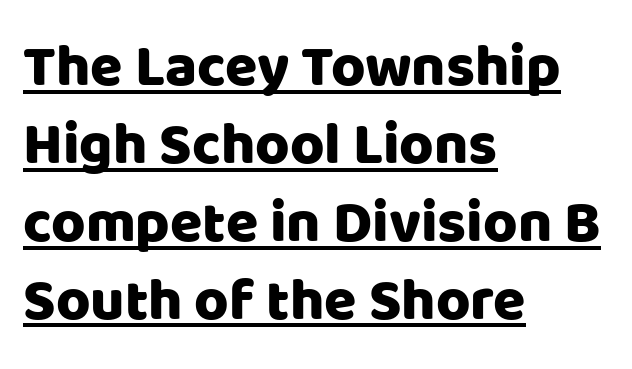
One glance says typical: line gaps are just what's usual. The lettering holds an erect, upright posture throughout. The lettering is marked with a stroke running underneath it. The passage shown is typed in a proportional face where columns would drift. Does the copy run flush right? No — it runs flush left. Does extra space separate the letters? No, they use regular spacing.
